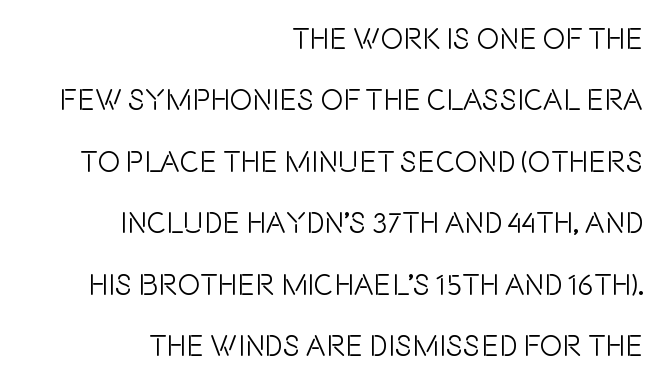
Q: Is the text italic (slanted)? A: No, it is upright.
Q: Is the typeface a serif or a sans-serif typeface? A: Sans-serif.
Q: Is the text underlined? A: No.
Q: How is the paragraph aligned? A: Right-aligned.
Q: Is the spacing between letters normal or unusually wide? A: Normal.
Q: Is the spacing between lines tight, normal or loose? A: Loose.
Q: Width (condensed, normal, or wide)? A: Condensed.
Q: x-height? A: Large.
Q: Monospaced? A: No.
